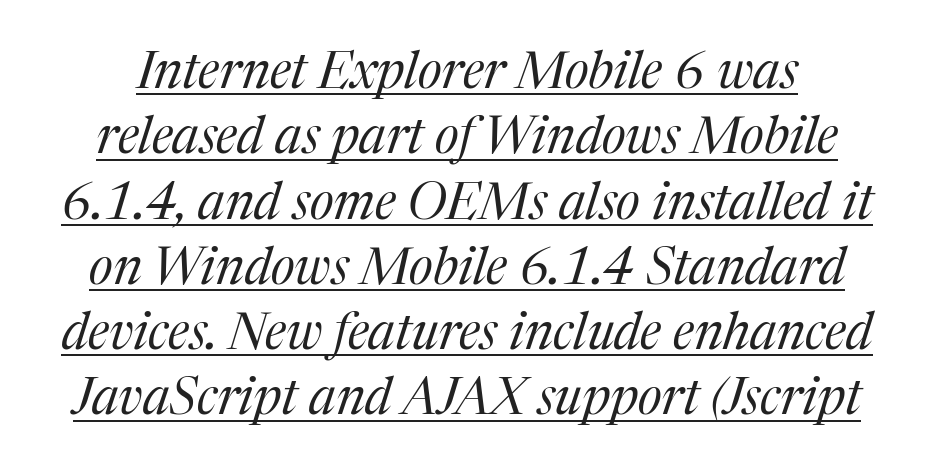
Q: Is the text bold? A: No.
Q: Is the text italic (slanted)? A: Yes, it leans right by about 17 degrees.
Q: Is the typeface a serif or a sans-serif typeface? A: Serif.
Q: Is the text underlined? A: Yes.
Q: Is the spacing between letters normal or unusually wide? A: Normal.
Q: Is the spacing between lines tight, normal or loose? A: Normal.
Q: Width (condensed, normal, or wide)? A: Normal.
Q: Stroke contrast? A: Medium.
Q: x-height? A: Medium.
Q: Monospaced? A: No.
